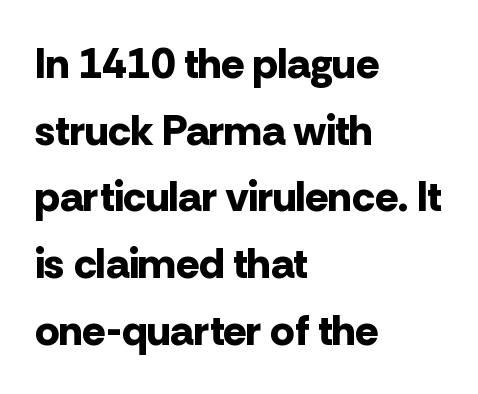
The image shows 43 px bold sans-serif type, upright; set left-aligned, normal line spacing (1.55x), normal letter spacing, not underlined; low stroke contrast and a medium x-height.
